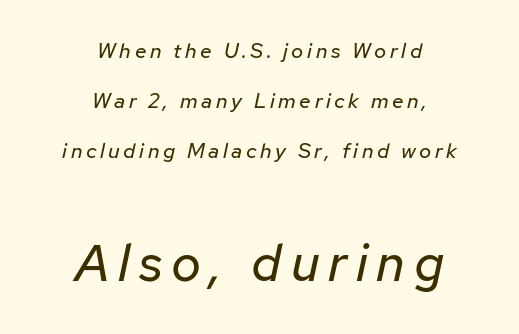
Q: Is the text bold? A: No.
Q: Is the text italic (slanted)? A: Yes, it leans right by about 12 degrees.
Q: Is the text underlined? A: No.
Q: How is the paragraph aligned? A: Centered.
Q: Is the spacing between lines tight, normal or loose? A: Loose.
Q: Which block of text is set in a larger size, the first (top) or the second (bottom)? A: The second (bottom) one.
Q: Width (condensed, normal, or wide)? A: Normal.
Q: Stroke contrast? A: Low.
Q: x-height? A: Medium.
Q: Monospaced? A: No.
